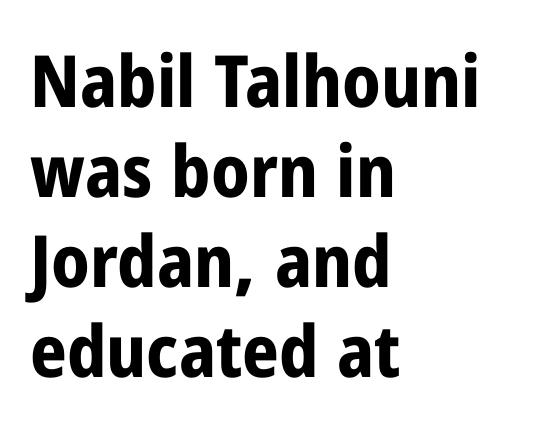
{"serif": "no", "italic": "no", "bold": "yes", "weight": "bold", "width": "condensed", "stroke_contrast": "low", "x_height": "medium", "monospaced": "no", "underline": "no", "align": "left", "line_spacing": "normal", "line_spacing_ratio": 1.25, "letter_spacing": "normal", "letter_spacing_em": 0.0, "glyph_px": 72}
